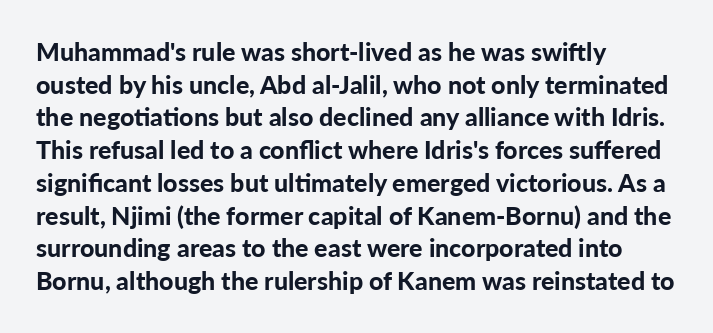
You could call the tracking neutral — neither tight nor loose. Ordinary non-slanted type is in use. Heavy, bold letterforms. Does the copy run flush right? No — it runs flush left. Regular leading.
